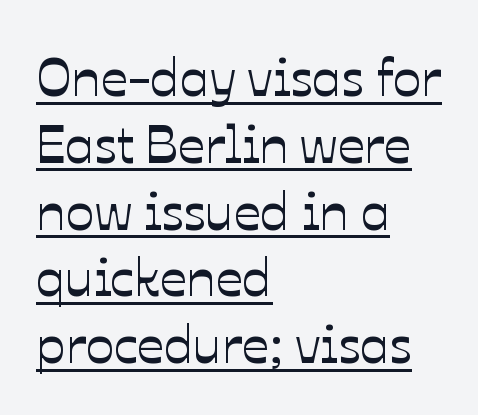
This sample uses plain, unmodified letter spacing. The ragged edge is on the right, which tells us the setting is flush left. The block of text has a typical density, with ordinary space between rows. Looks like regular typesetting: each glyph gets only the width it needs.
